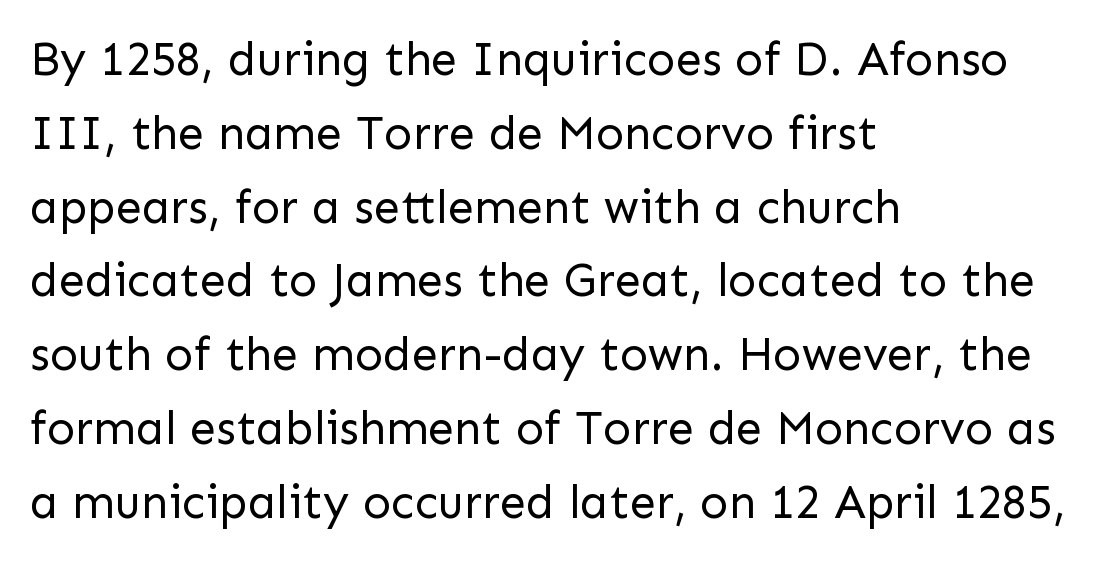
{"serif": "no", "italic": "no", "bold": "no", "weight": "regular", "width": "normal", "stroke_contrast": "low", "x_height": "medium", "monospaced": "no", "underline": "no", "align": "left", "line_spacing": "normal", "line_spacing_ratio": 1.57, "letter_spacing": "normal", "letter_spacing_em": 0.0, "glyph_px": 47}
